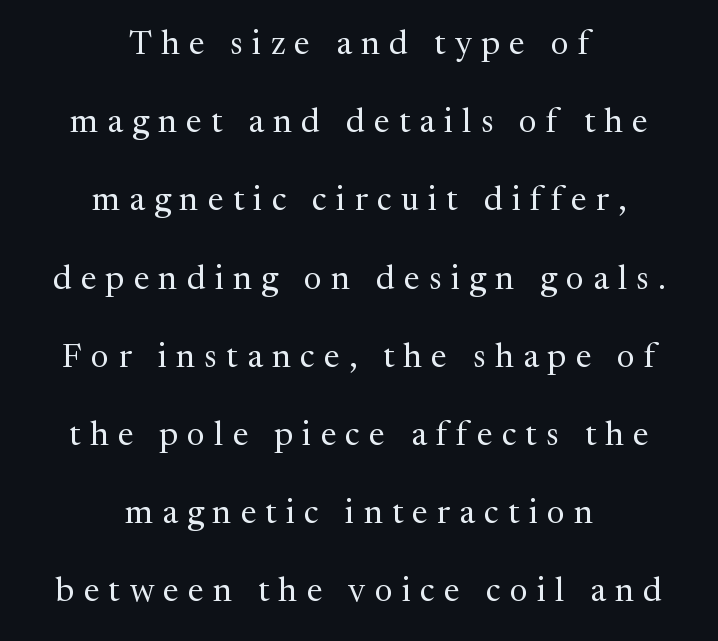
{"serif": "yes", "italic": "no", "bold": "no", "weight": "regular", "width": "normal", "stroke_contrast": "medium", "x_height": "medium", "monospaced": "no", "underline": "no", "align": "center", "line_spacing": "loose", "line_spacing_ratio": 2.3, "letter_spacing": "wide", "letter_spacing_em": 0.27, "glyph_px": 34}
